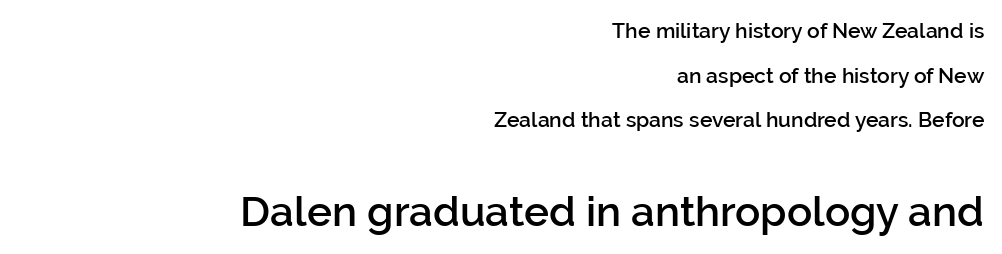
These lines are composed in type without serifs. Is this a fixed-width face? No — the glyphs have proportional, varying widths. Loosely led — the rows are spread out. Is the block centered? No — it sits flush against the right margin.
